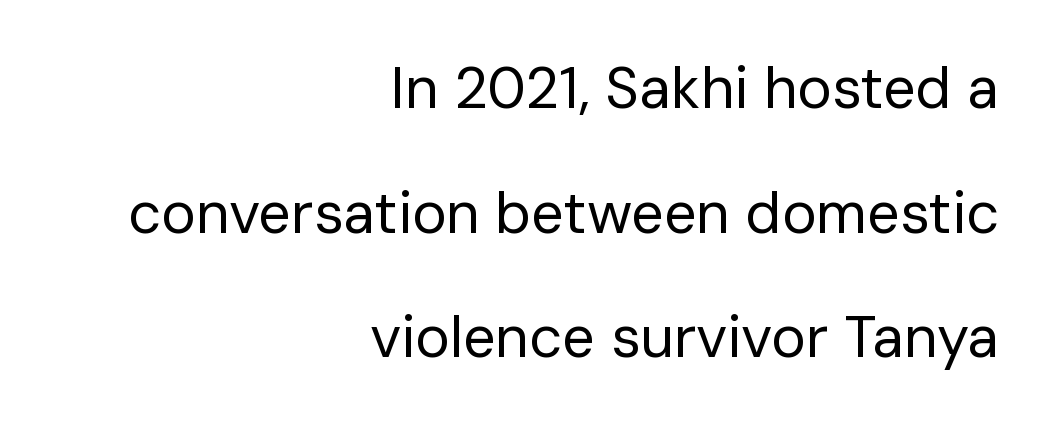
The image shows 58 px regular-weight sans-serif type, upright; set right-aligned, loose line spacing (2.15x), normal letter spacing, not underlined; low stroke contrast and a medium x-height.
